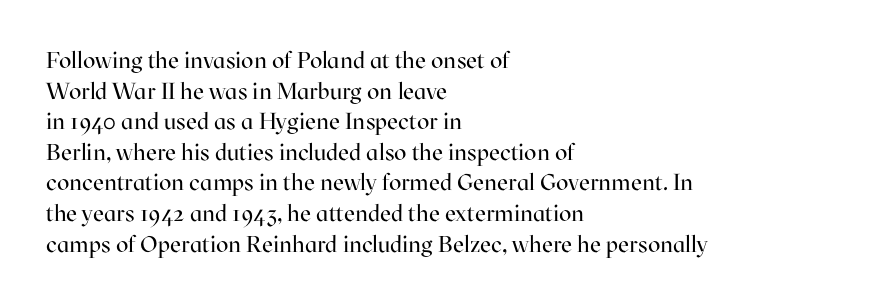
Q: Is the text bold? A: No.
Q: Is the text italic (slanted)? A: No, it is upright.
Q: Is the text underlined? A: No.
Q: How is the paragraph aligned? A: Left-aligned.
Q: Is the spacing between letters normal or unusually wide? A: Normal.
Q: Is the spacing between lines tight, normal or loose? A: Normal.
